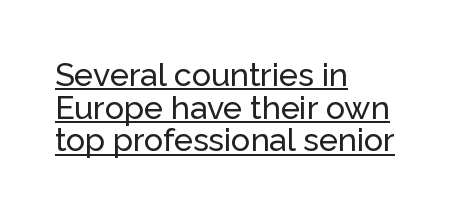
Spacing verdict: proportional, widths tailored to each character. Each new line begins almost immediately beneath the previous one. This rendering uses left alignment, leaving the right contour irregular. Somebody hit Ctrl+U on this one — the words are underlined. Here the glyphs are tracked normally, forming tight word shapes.
